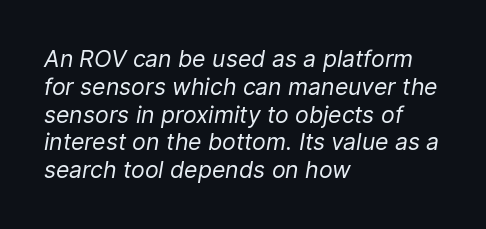
The image shows 23 px text type, italic (leaning right); set left-aligned, line spacing 1.21x, normal letter spacing, not underlined.
